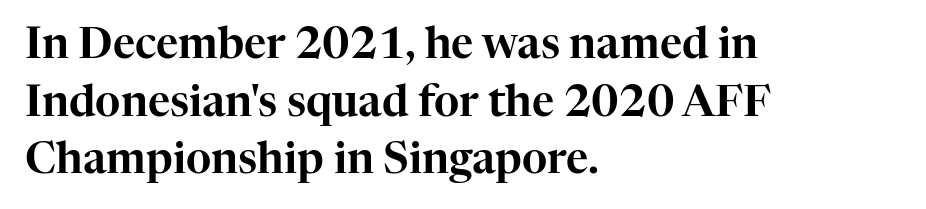
The image shows 43 px serif type, upright; set left-aligned, normal line spacing (1.34x), normal letter spacing, not underlined; high stroke contrast and a medium x-height.
